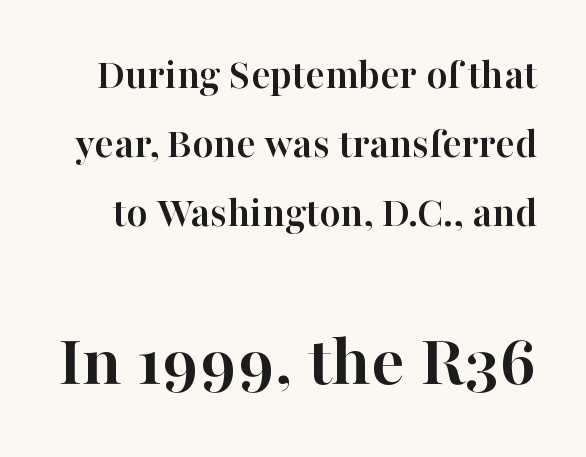
Look at the bottom of the vertical strokes: they flare into serifs here. The passage shown stacks its lines at a standard gap. Underlining? Definitely not there. In this sample the second text group is rendered at the bigger scale. There is no visible air inserted between adjacent glyphs. A full-strength bold gives these letters their thick strokes.
